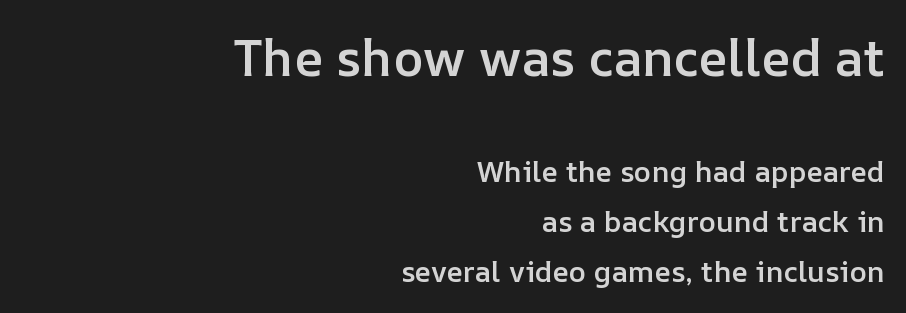
Q: Is the text bold? A: Semi-bold.
Q: Is the text italic (slanted)? A: No, it is upright.
Q: Is the text underlined? A: No.
Q: How is the paragraph aligned? A: Right-aligned.
Q: Is the spacing between letters normal or unusually wide? A: Normal.
Q: Which block of text is set in a larger size, the first (top) or the second (bottom)? A: The first (top) one.
Q: Width (condensed, normal, or wide)? A: Normal.
Q: Stroke contrast? A: Low.
Q: x-height? A: Medium.
Q: Monospaced? A: No.
